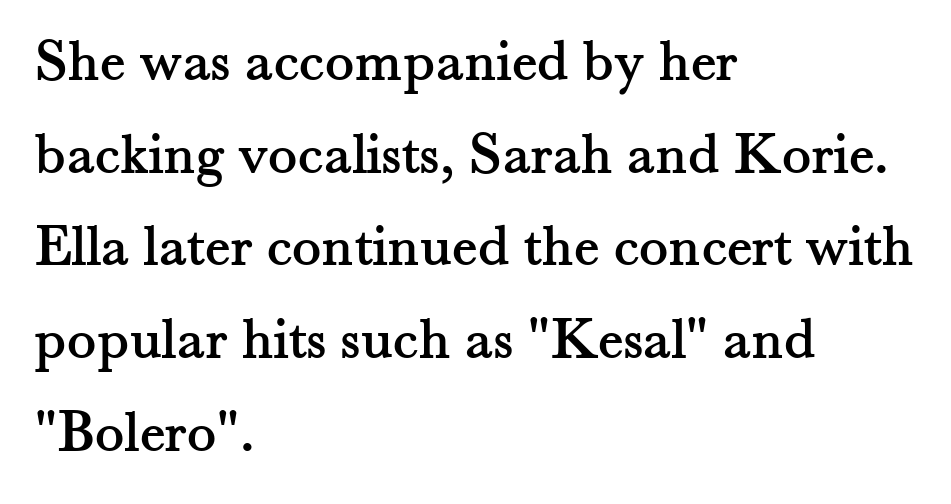
Q: Is the text italic (slanted)? A: No, it is upright.
Q: Is the typeface a serif or a sans-serif typeface? A: Serif.
Q: Is the text underlined? A: No.
Q: How is the paragraph aligned? A: Left-aligned.
Q: Is the spacing between letters normal or unusually wide? A: Normal.
Q: Is the spacing between lines tight, normal or loose? A: Normal.
Q: Width (condensed, normal, or wide)? A: Normal.
Q: Stroke contrast? A: Medium.
Q: x-height? A: Small.
Q: Monospaced? A: No.
